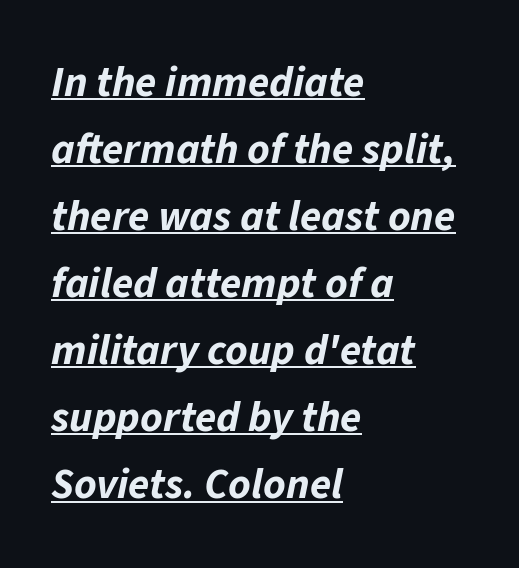
The image shows 43 px bold type, italic (leaning right); set left-aligned, normal line spacing (1.56x), normal letter spacing, underlined; low stroke contrast and a medium x-height.
